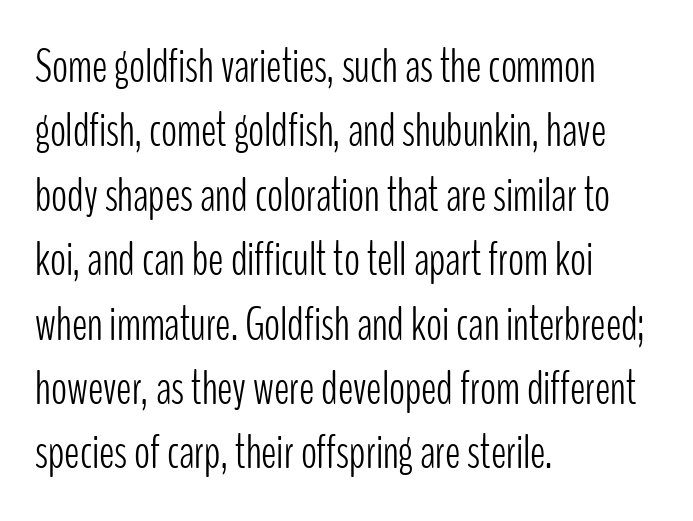
{"serif": "no", "italic": "no", "bold": "no", "weight": "light", "width": "condensed", "stroke_contrast": "low", "x_height": "medium", "monospaced": "no", "underline": "no", "align": "left", "line_spacing": "normal", "line_spacing_ratio": 1.37, "letter_spacing": "normal", "letter_spacing_em": 0.0, "glyph_px": 47}
